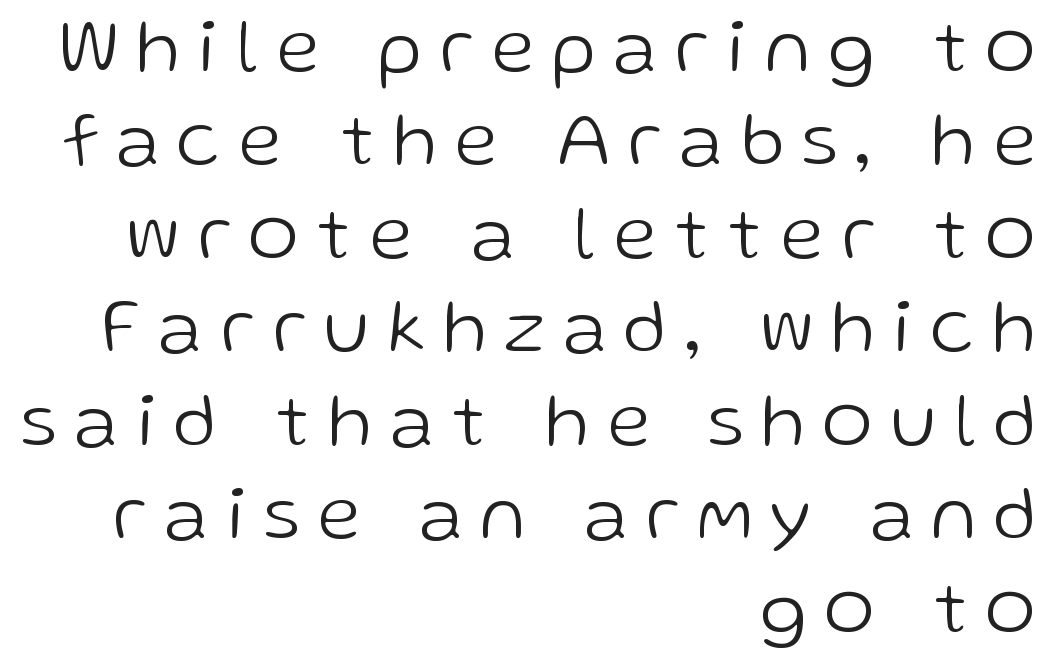
Q: Is the text bold? A: No.
Q: Is the text italic (slanted)? A: No, it is upright.
Q: Is the typeface a serif or a sans-serif typeface? A: Sans-serif.
Q: Is the text underlined? A: No.
Q: How is the paragraph aligned? A: Right-aligned.
Q: Is the spacing between letters normal or unusually wide? A: Unusually wide.
Q: Width (condensed, normal, or wide)? A: Normal.
Q: Stroke contrast? A: Low.
Q: x-height? A: Medium.
Q: Monospaced? A: No.
